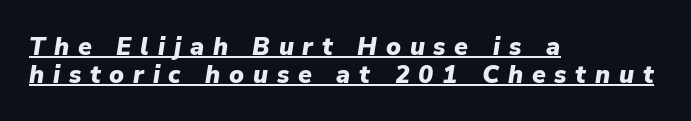
Q: Is the text bold? A: Yes.
Q: Is the text italic (slanted)? A: Yes, it leans right by about 9 degrees.
Q: Is the text underlined? A: Yes.
Q: How is the paragraph aligned? A: Left-aligned.
Q: Is the spacing between letters normal or unusually wide? A: Unusually wide.
Q: Is the spacing between lines tight, normal or loose? A: Tight.
